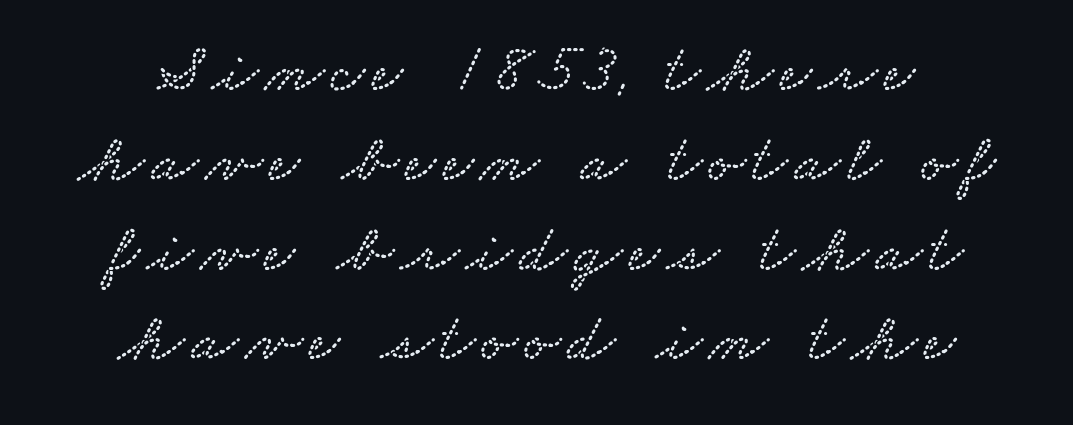
Think of a printed novel: that variable character pitch is what you see here. Only glyphs here, with clear space below each row. Line spacing here is normal. Leftover space on each line is divided equally before and after the words.
